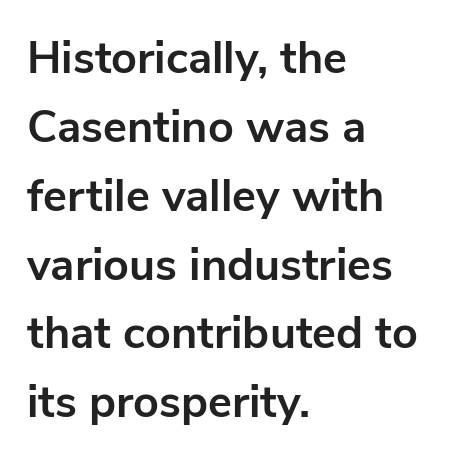
{"serif": "no", "italic": "no", "bold": "yes", "weight": "bold", "width": "normal", "stroke_contrast": "low", "x_height": "medium", "monospaced": "no", "underline": "no", "align": "left", "line_spacing": "normal", "line_spacing_ratio": 1.53, "letter_spacing": "normal", "letter_spacing_em": 0.0, "glyph_px": 45}
